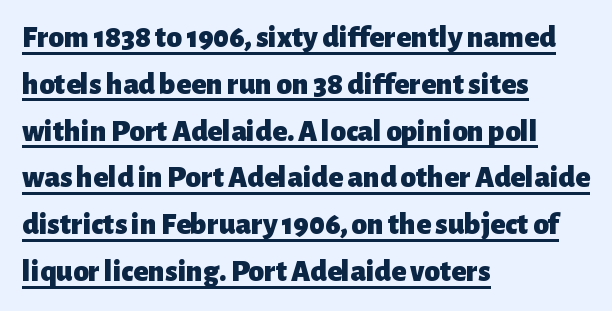
{"serif": "no", "italic": "no", "bold": "yes", "weight": "heavy", "width": "normal", "stroke_contrast": "low", "x_height": "medium", "monospaced": "no", "underline": "yes", "align": "left", "line_spacing": "normal", "line_spacing_ratio": 1.51, "letter_spacing": "normal", "letter_spacing_em": 0.0, "glyph_px": 31}
